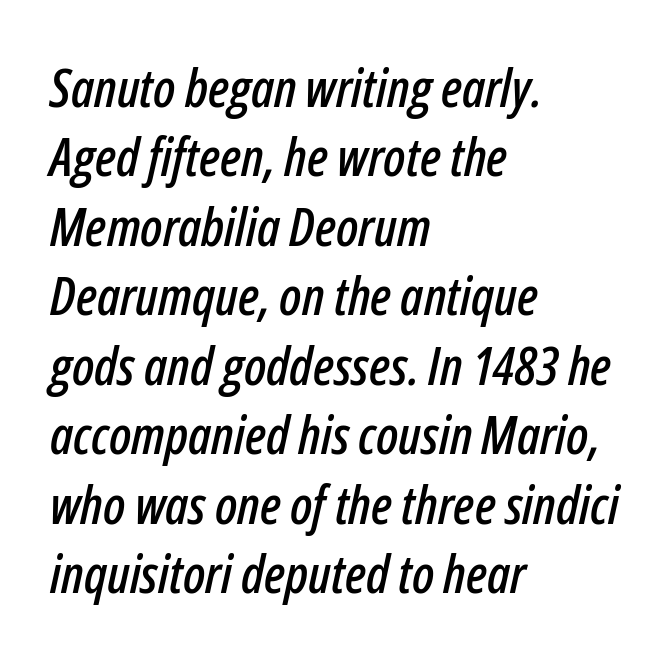
{"italic": "yes", "lean": "right", "slant_degrees": 12, "width": "condensed", "stroke_contrast": "low", "x_height": "medium", "monospaced": "no", "underline": "no", "align": "left", "line_spacing": "normal", "line_spacing_ratio": 1.31, "letter_spacing": "normal", "letter_spacing_em": 0.0, "glyph_px": 53}
